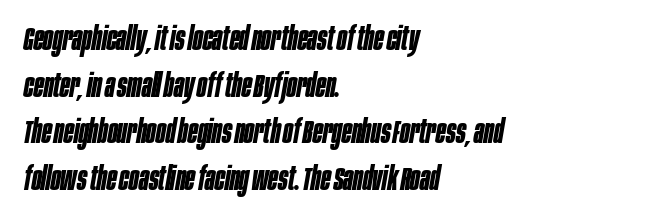
Here the designer chose a conventional face with non-uniform glyph widths. Summary of weight: heavy, a full bold. The foot of each line stays bare and open. Is the type slanted? Yes — the strokes lean at a clear angle. The text block is weighted toward the left margin, trailing off unevenly rightward. Regular leading.
